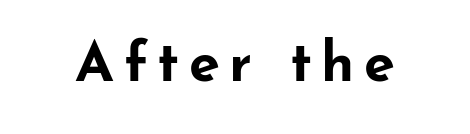
{"serif": "no", "italic": "no", "bold": "yes", "weight": "bold", "width": "wide", "stroke_contrast": "low", "x_height": "small", "monospaced": "no", "underline": "no", "glyph_px": 56}
